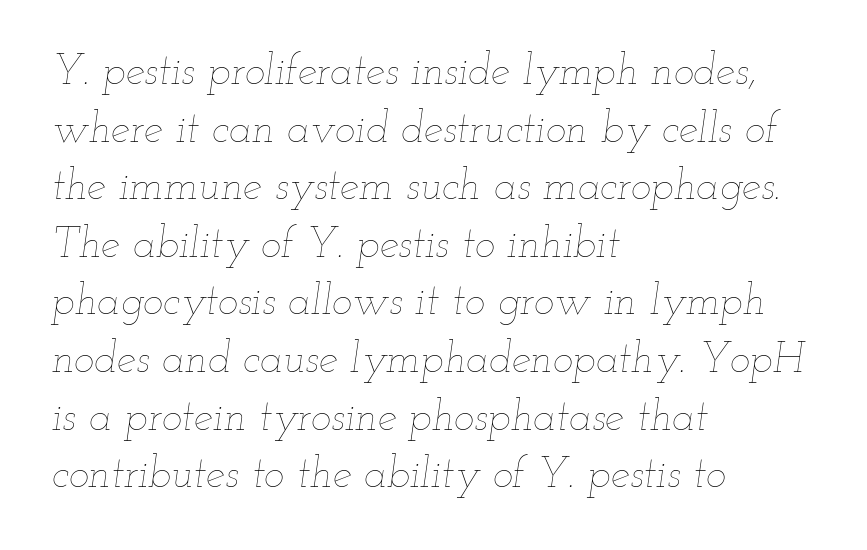
Q: Is the text bold? A: No.
Q: Is the text italic (slanted)? A: Yes, it leans right by about 12 degrees.
Q: Is the text underlined? A: No.
Q: How is the paragraph aligned? A: Left-aligned.
Q: Is the spacing between letters normal or unusually wide? A: Normal.
Q: Is the spacing between lines tight, normal or loose? A: Normal.
Q: Width (condensed, normal, or wide)? A: Wide.
Q: Stroke contrast? A: Low.
Q: x-height? A: Small.
Q: Monospaced? A: No.
